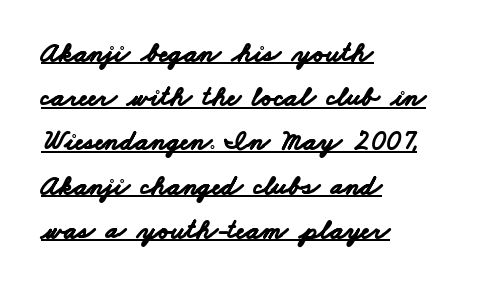
Q: Is the text bold? A: Yes.
Q: Is the typeface a serif or a sans-serif typeface? A: Sans-serif.
Q: Is the text underlined? A: Yes.
Q: How is the paragraph aligned? A: Left-aligned.
Q: Is the spacing between letters normal or unusually wide? A: Normal.
Q: Is the spacing between lines tight, normal or loose? A: Normal.
Q: Width (condensed, normal, or wide)? A: Wide.
Q: Stroke contrast? A: Low.
Q: x-height? A: Small.
Q: Monospaced? A: No.
